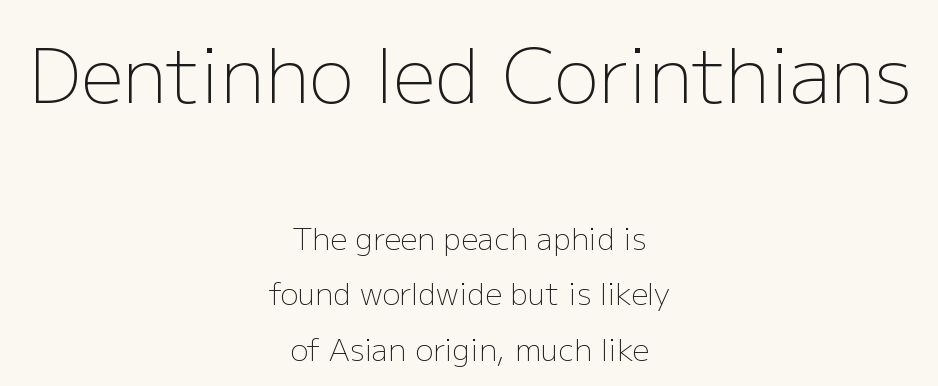
Q: Is the text bold? A: No.
Q: Is the text italic (slanted)? A: No, it is upright.
Q: Is the typeface a serif or a sans-serif typeface? A: Sans-serif.
Q: Is the text underlined? A: No.
Q: How is the paragraph aligned? A: Centered.
Q: Is the spacing between letters normal or unusually wide? A: Normal.
Q: Which block of text is set in a larger size, the first (top) or the second (bottom)? A: The first (top) one.
Q: Width (condensed, normal, or wide)? A: Normal.
Q: Stroke contrast? A: Low.
Q: x-height? A: Medium.
Q: Monospaced? A: No.
